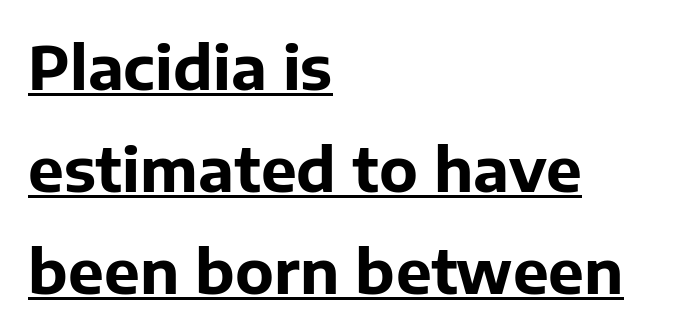
{"serif": "no", "italic": "no", "bold": "yes", "weight": "bold", "width": "normal", "stroke_contrast": "low", "x_height": "medium", "monospaced": "no", "underline": "yes", "align": "left", "line_spacing": "normal", "line_spacing_ratio": 1.7, "letter_spacing": "normal", "letter_spacing_em": 0.0, "glyph_px": 60}
